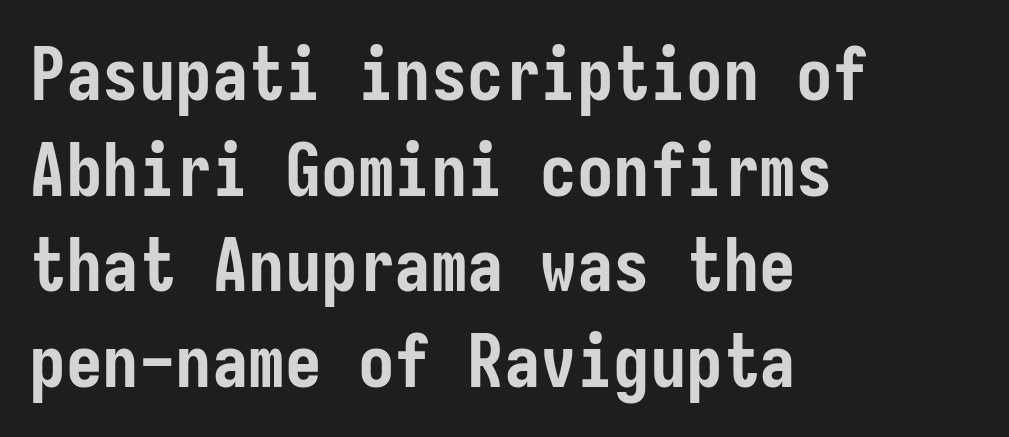
{"serif": "no", "italic": "no", "bold": "yes", "weight": "semibold", "width": "condensed", "stroke_contrast": "low", "x_height": "medium", "underline": "no", "align": "left", "line_spacing": "normal", "line_spacing_ratio": 1.31, "letter_spacing": "normal", "letter_spacing_em": 0.0, "glyph_px": 73}
